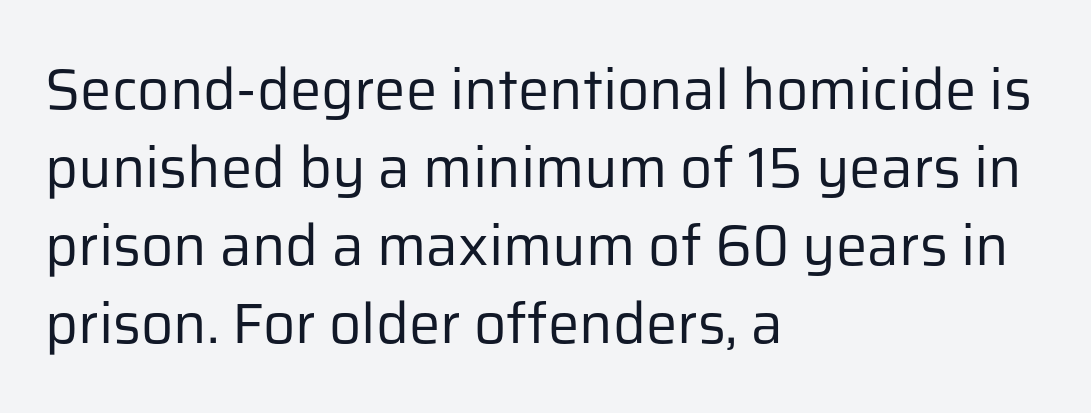
The image shows 56 px regular-weight sans-serif type, upright; set left-aligned, normal line spacing (1.39x), normal letter spacing, not underlined; low stroke contrast and a medium x-height.
